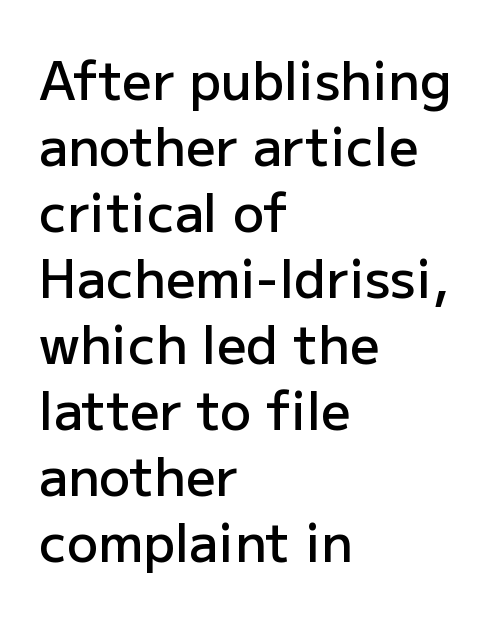
Q: Is the text bold? A: Semi-bold.
Q: Is the text italic (slanted)? A: No, it is upright.
Q: Is the typeface a serif or a sans-serif typeface? A: Sans-serif.
Q: Is the text underlined? A: No.
Q: How is the paragraph aligned? A: Left-aligned.
Q: Is the spacing between letters normal or unusually wide? A: Normal.
Q: Is the spacing between lines tight, normal or loose? A: Normal.
Q: Width (condensed, normal, or wide)? A: Normal.
Q: Stroke contrast? A: Low.
Q: x-height? A: Medium.
Q: Monospaced? A: No.
